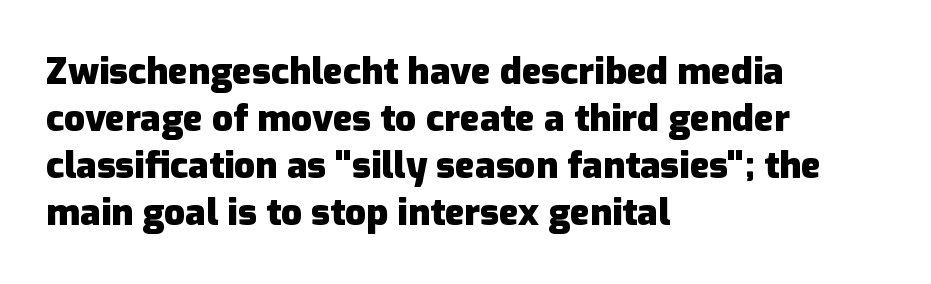
Q: Is the text bold? A: Yes.
Q: Is the text italic (slanted)? A: No, it is upright.
Q: Is the typeface a serif or a sans-serif typeface? A: Sans-serif.
Q: Is the text underlined? A: No.
Q: How is the paragraph aligned? A: Left-aligned.
Q: Is the spacing between letters normal or unusually wide? A: Normal.
Q: Is the spacing between lines tight, normal or loose? A: Normal.
Q: Width (condensed, normal, or wide)? A: Normal.
Q: Stroke contrast? A: Low.
Q: x-height? A: Medium.
Q: Monospaced? A: No.
